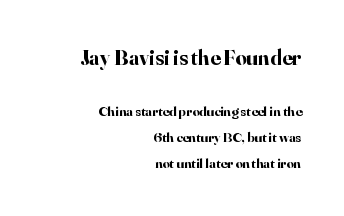
{"italic": "no", "bold": "yes", "underline": "no", "align": "right", "line_spacing_ratio": 1.87, "letter_spacing": "normal", "letter_spacing_em": 0.0, "larger_block": "first", "size_ratio": 1.57, "glyph_px": 22}
